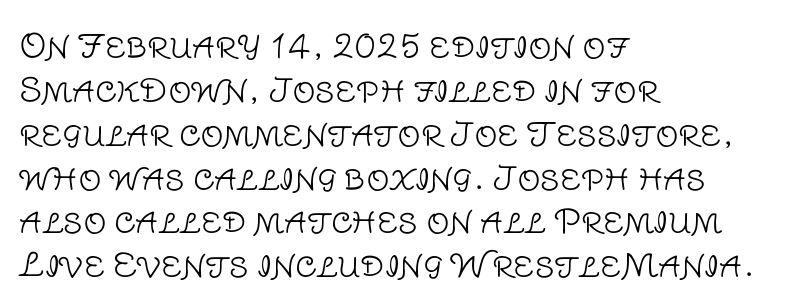
Q: Is the text bold? A: No.
Q: Is the text italic (slanted)? A: Yes.
Q: Is the typeface a serif or a sans-serif typeface? A: Sans-serif.
Q: Is the text underlined? A: No.
Q: How is the paragraph aligned? A: Left-aligned.
Q: Is the spacing between letters normal or unusually wide? A: Normal.
Q: Is the spacing between lines tight, normal or loose? A: Normal.
Q: Width (condensed, normal, or wide)? A: Normal.
Q: Stroke contrast? A: Low.
Q: x-height? A: Large.
Q: Monospaced? A: No.
